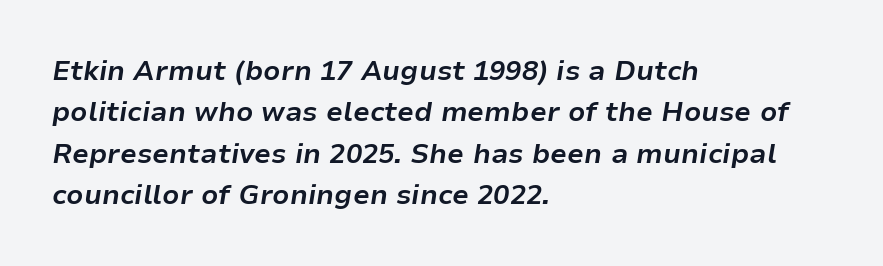
{"italic": "yes", "lean": "right", "slant_degrees": 9, "bold": "yes", "underline": "no", "align": "left", "line_spacing": "normal", "line_spacing_ratio": 1.53, "letter_spacing": "normal", "letter_spacing_em": 0.0, "glyph_px": 27}
